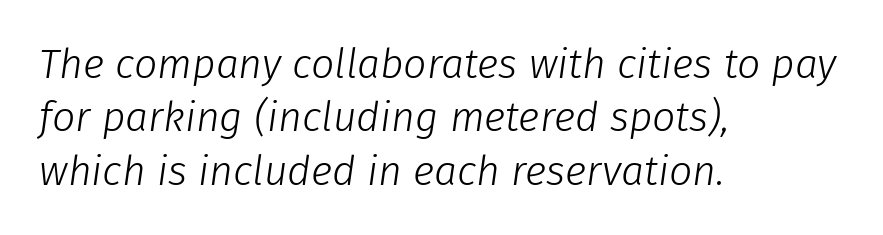
The image shows 41 px light type, italic (leaning right); set left-aligned, normal line spacing (1.3x), normal letter spacing, not underlined; low stroke contrast and a medium x-height.
